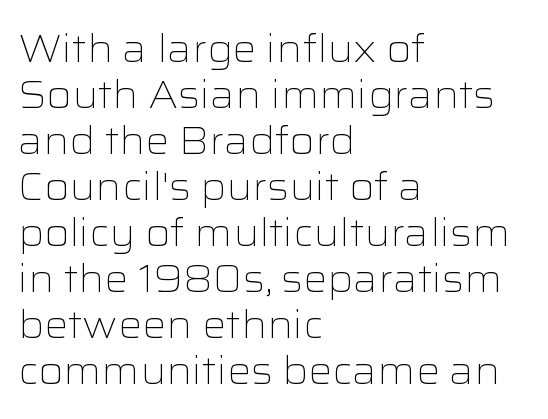
{"serif": "no", "italic": "no", "bold": "no", "weight": "light", "width": "wide", "stroke_contrast": "low", "x_height": "medium", "monospaced": "no", "underline": "no", "align": "left", "line_spacing_ratio": 1.21, "letter_spacing": "normal", "letter_spacing_em": 0.0, "glyph_px": 38}
